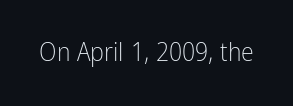
A roman cut, with each character standing at attention. Decoration check: the copy has no underline. The gaps between neighbouring characters are ordinary and unremarkable. Bold? No — there's no thickening of the strokes.
